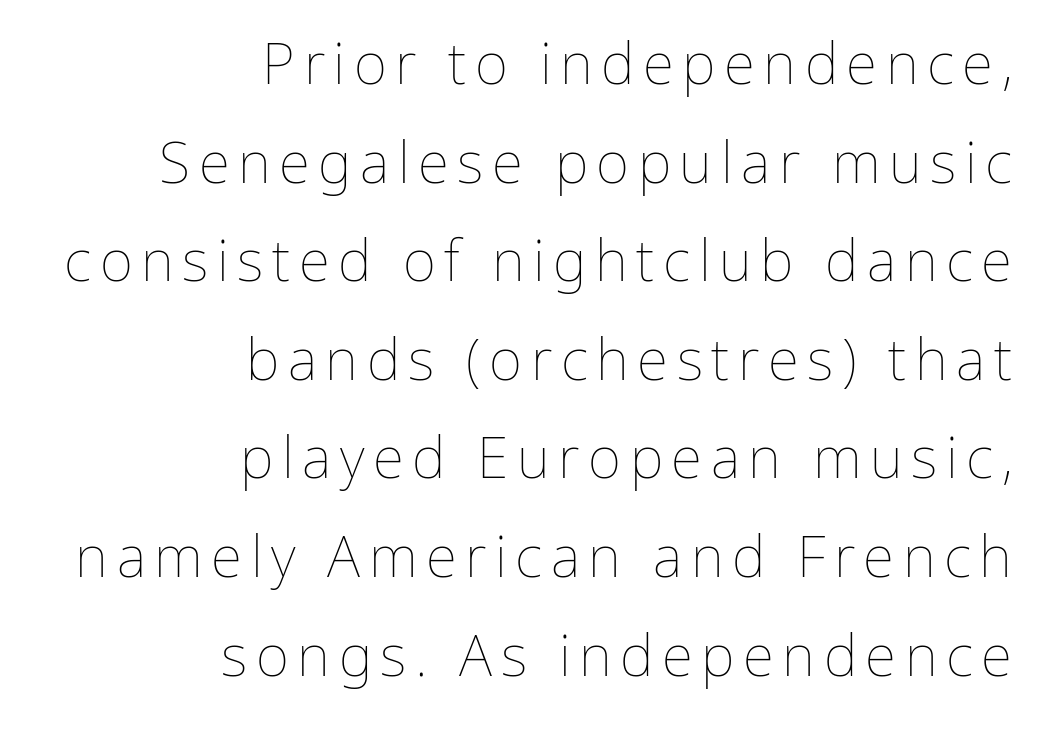
{"italic": "no", "bold": "no", "weight": "thin", "width": "normal", "stroke_contrast": "low", "x_height": "medium", "monospaced": "no", "underline": "no", "align": "right", "line_spacing_ratio": 1.73, "glyph_px": 57}
